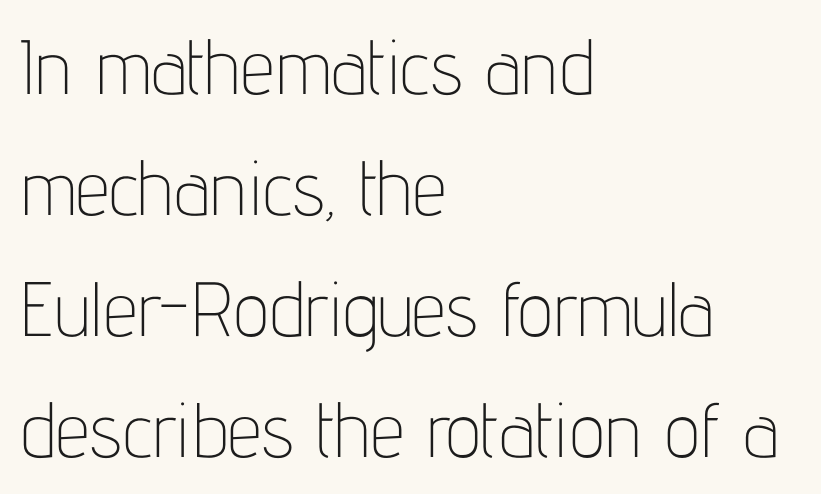
The image shows 77 px thin, condensed sans-serif type, upright; set left-aligned, normal line spacing (1.57x), normal letter spacing, not underlined; low stroke contrast and a medium x-height.
